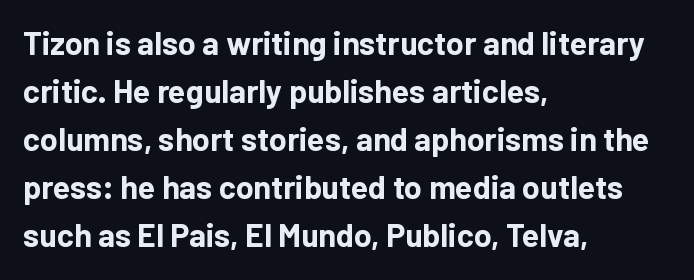
The image shows 32 px bold sans-serif type, upright; set left-aligned, normal line spacing (1.5x), normal letter spacing, not underlined; low stroke contrast and a medium x-height.
